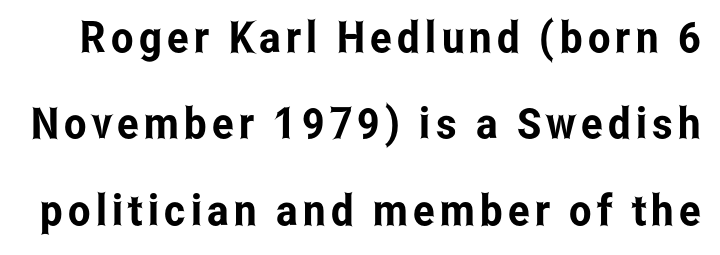
The image shows 43 px condensed sans-serif type, upright; set loose line spacing (2.01x), not underlined; low stroke contrast and a medium x-height.
